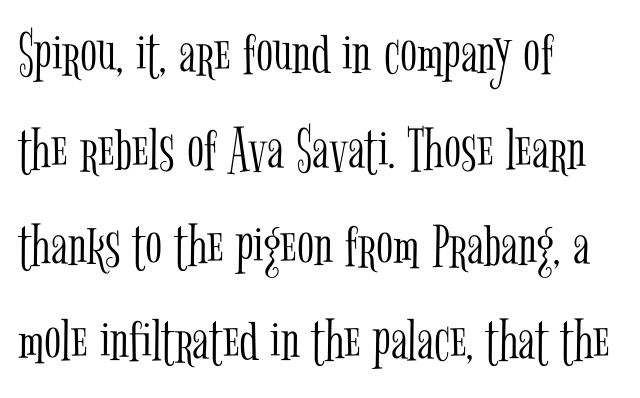
Q: Is the text bold? A: No.
Q: Is the text italic (slanted)? A: No, it is upright.
Q: Is the typeface a serif or a sans-serif typeface? A: Serif.
Q: Is the text underlined? A: No.
Q: How is the paragraph aligned? A: Left-aligned.
Q: Is the spacing between letters normal or unusually wide? A: Normal.
Q: Is the spacing between lines tight, normal or loose? A: Normal.
Q: Width (condensed, normal, or wide)? A: Condensed.
Q: Stroke contrast? A: Low.
Q: x-height? A: Medium.
Q: Monospaced? A: No.
